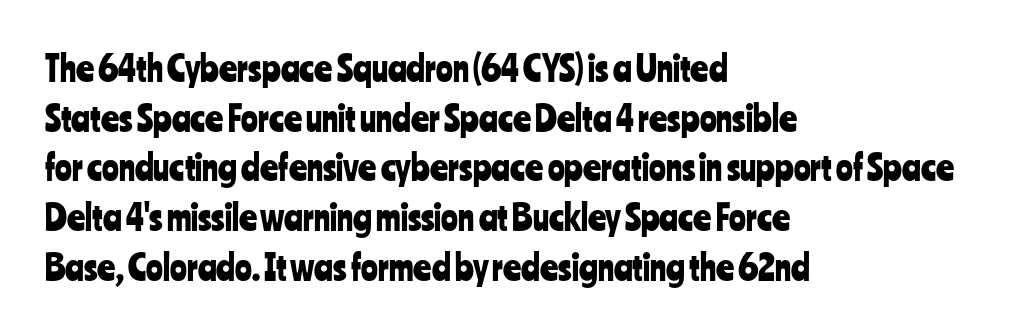
Q: Is the text italic (slanted)? A: No, it is upright.
Q: Is the typeface a serif or a sans-serif typeface? A: Sans-serif.
Q: Is the text underlined? A: No.
Q: How is the paragraph aligned? A: Left-aligned.
Q: Is the spacing between letters normal or unusually wide? A: Normal.
Q: Is the spacing between lines tight, normal or loose? A: Normal.
Q: Width (condensed, normal, or wide)? A: Condensed.
Q: Stroke contrast? A: Low.
Q: x-height? A: Medium.
Q: Monospaced? A: No.
